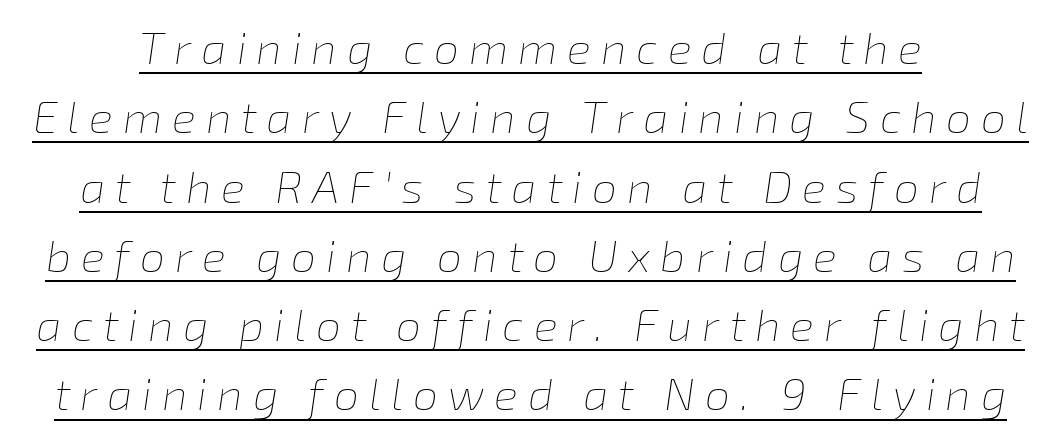
{"italic": "yes", "lean": "right", "slant_degrees": 8, "bold": "no", "weight": "thin", "width": "normal", "stroke_contrast": "low", "x_height": "medium", "monospaced": "no", "underline": "yes", "line_spacing": "normal", "line_spacing_ratio": 1.54, "letter_spacing": "wide", "letter_spacing_em": 0.22, "glyph_px": 45}
